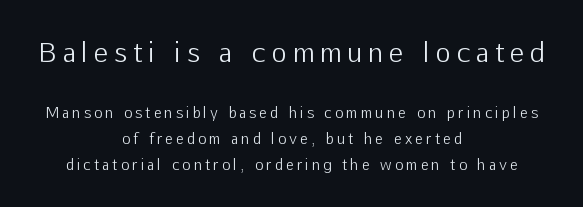
{"italic": "no", "bold": "no", "underline": "no", "align": "center", "line_spacing_ratio": 1.85, "letter_spacing": "wide", "letter_spacing_em": 0.25, "larger_block": "first", "size_ratio": 1.86, "glyph_px": 26}
